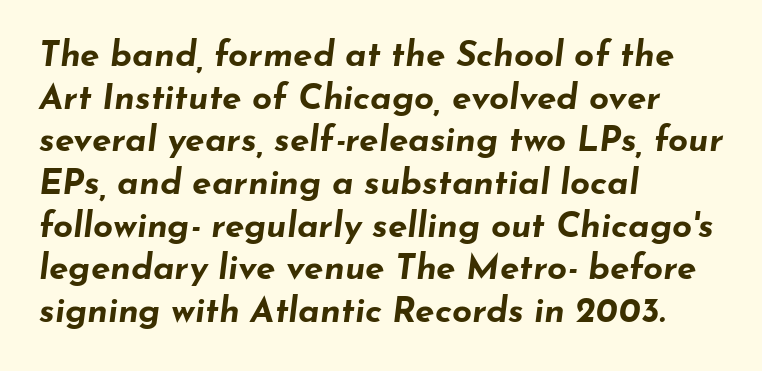
{"italic": "yes", "lean": "right", "slant_degrees": 7, "bold": "yes", "weight": "bold", "width": "wide", "stroke_contrast": "low", "x_height": "small", "monospaced": "no", "underline": "no", "align": "left", "line_spacing_ratio": 1.22, "letter_spacing": "normal", "letter_spacing_em": 0.0, "glyph_px": 35}
